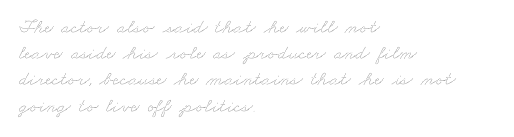
Quick note: interline space is typical. Unmarked baselines from the first word to the last. Stems here are at most as thick as an everyday book face. Observe the ordinary spacing: letters are neighbours, not strangers. This sample is left-justified, so line endings fall wherever the words run out.
